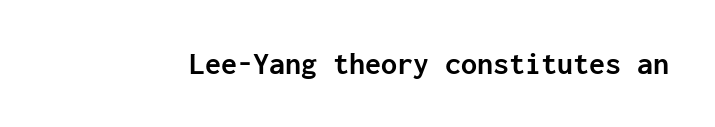
The image shows 32 px semibold sans-serif type, upright, monospaced; set normal letter spacing, not underlined; low stroke contrast and a medium x-height.
